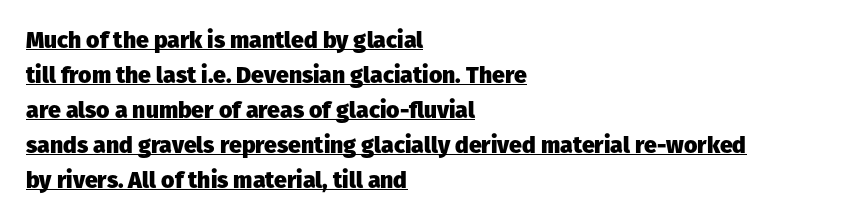
Q: Is the text bold? A: Yes.
Q: Is the text italic (slanted)? A: No, it is upright.
Q: Is the text underlined? A: Yes.
Q: How is the paragraph aligned? A: Left-aligned.
Q: Is the spacing between letters normal or unusually wide? A: Normal.
Q: Is the spacing between lines tight, normal or loose? A: Normal.
